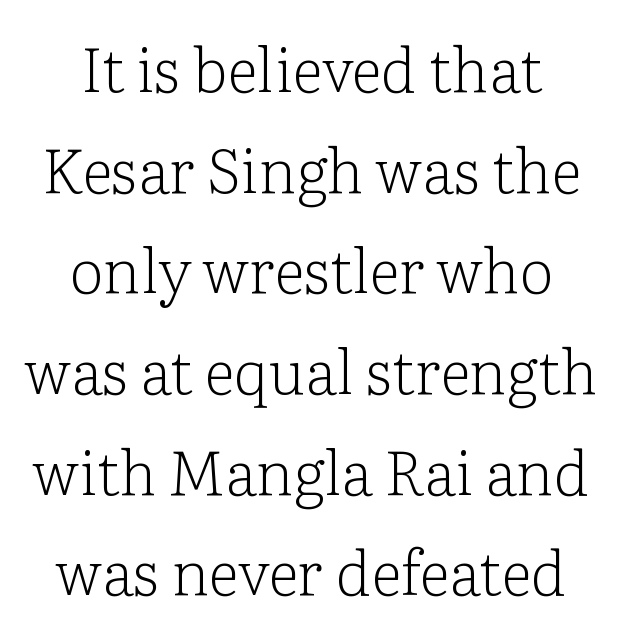
{"serif": "yes", "italic": "no", "bold": "no", "weight": "light", "width": "normal", "stroke_contrast": "low", "x_height": "medium", "monospaced": "no", "underline": "no", "align": "center", "line_spacing": "normal", "line_spacing_ratio": 1.65, "letter_spacing": "normal", "letter_spacing_em": 0.0, "glyph_px": 61}
